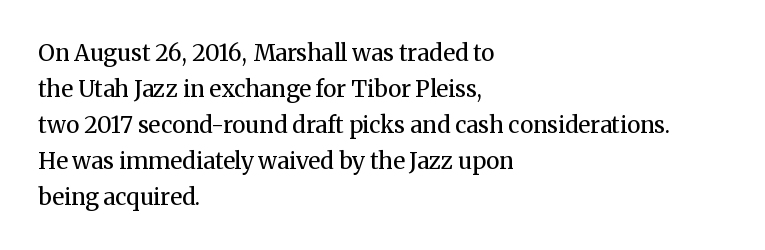
The foot of each line stays bare and open. It's the straight-up-and-down kind of type. The gaps between neighbouring characters are ordinary and unremarkable. A normal amount of white space separates one row of letters from the next. Typeset ragged right — the left edge is the straight one. Is the stroke heavy? The answer is a plain regular-or-lighter.
